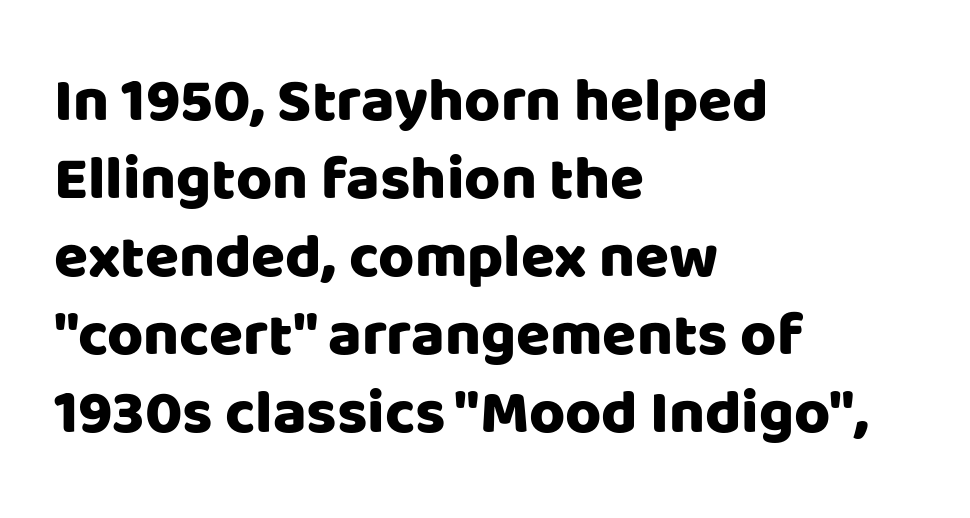
Q: Is the text italic (slanted)? A: No, it is upright.
Q: Is the typeface a serif or a sans-serif typeface? A: Sans-serif.
Q: Is the text underlined? A: No.
Q: How is the paragraph aligned? A: Left-aligned.
Q: Is the spacing between letters normal or unusually wide? A: Normal.
Q: Is the spacing between lines tight, normal or loose? A: Normal.
Q: Width (condensed, normal, or wide)? A: Normal.
Q: Stroke contrast? A: Low.
Q: x-height? A: Large.
Q: Monospaced? A: No.
